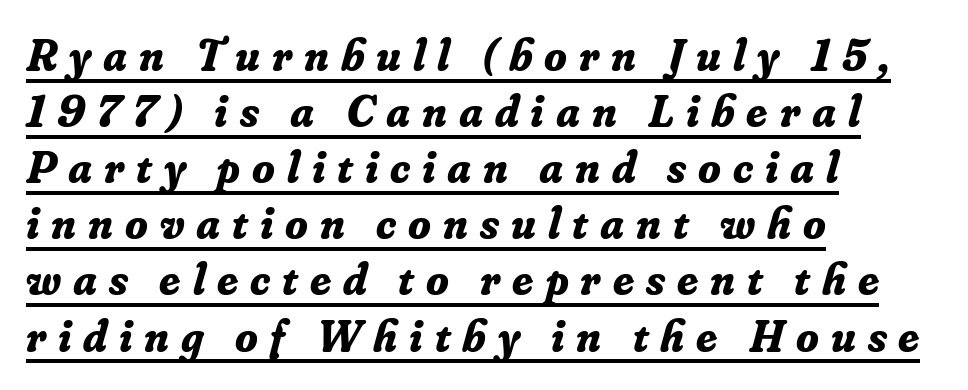
A dark, heavy texture on the line: the type is bold. The ragged edge is on the right, which tells us the setting is flush left. The rendering inserts visible extra space after every character. I'd call this a serif setting — the letters wear small feet. Here the designer chose a conventional face with non-uniform glyph widths. The glyphs are accompanied by a horizontal stroke just below them.
